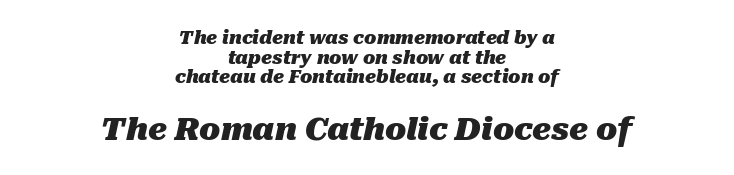
{"italic": "yes", "lean": "right", "slant_degrees": 10, "bold": "yes", "weight": "heavy", "width": "normal", "stroke_contrast": "medium", "x_height": "medium", "monospaced": "no", "underline": "no", "align": "center", "line_spacing": "tight", "line_spacing_ratio": 1.09, "letter_spacing": "normal", "letter_spacing_em": 0.0, "larger_block": "second", "size_ratio": 1.72, "glyph_px": 31}
